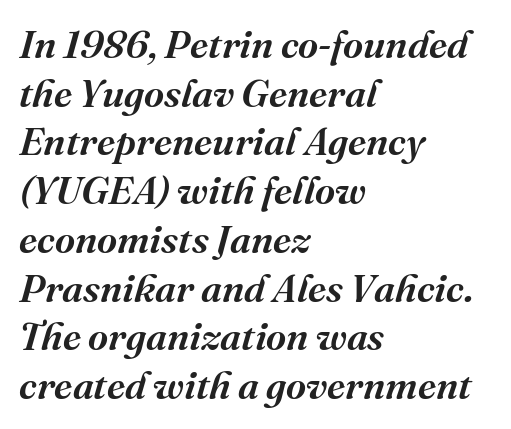
Q: Is the text bold? A: Semi-bold.
Q: Is the text italic (slanted)? A: Yes, it leans right by about 16 degrees.
Q: Is the typeface a serif or a sans-serif typeface? A: Serif.
Q: Is the text underlined? A: No.
Q: How is the paragraph aligned? A: Left-aligned.
Q: Is the spacing between letters normal or unusually wide? A: Normal.
Q: Is the spacing between lines tight, normal or loose? A: Normal.
Q: Width (condensed, normal, or wide)? A: Normal.
Q: Stroke contrast? A: Medium.
Q: x-height? A: Medium.
Q: Monospaced? A: No.
